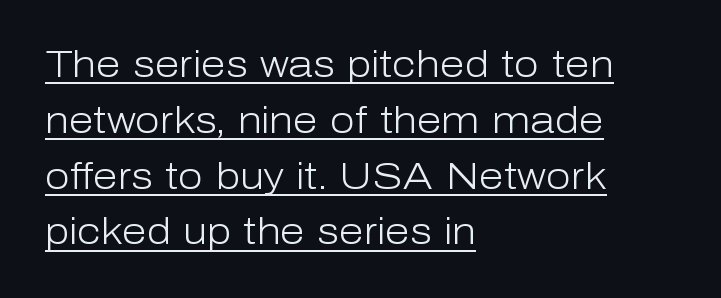
Q: Is the text bold? A: No.
Q: Is the text italic (slanted)? A: No, it is upright.
Q: Is the typeface a serif or a sans-serif typeface? A: Sans-serif.
Q: Is the text underlined? A: Yes.
Q: How is the paragraph aligned? A: Left-aligned.
Q: Is the spacing between letters normal or unusually wide? A: Normal.
Q: Is the spacing between lines tight, normal or loose? A: Normal.
Q: Width (condensed, normal, or wide)? A: Normal.
Q: Stroke contrast? A: Low.
Q: x-height? A: Medium.
Q: Monospaced? A: No.
